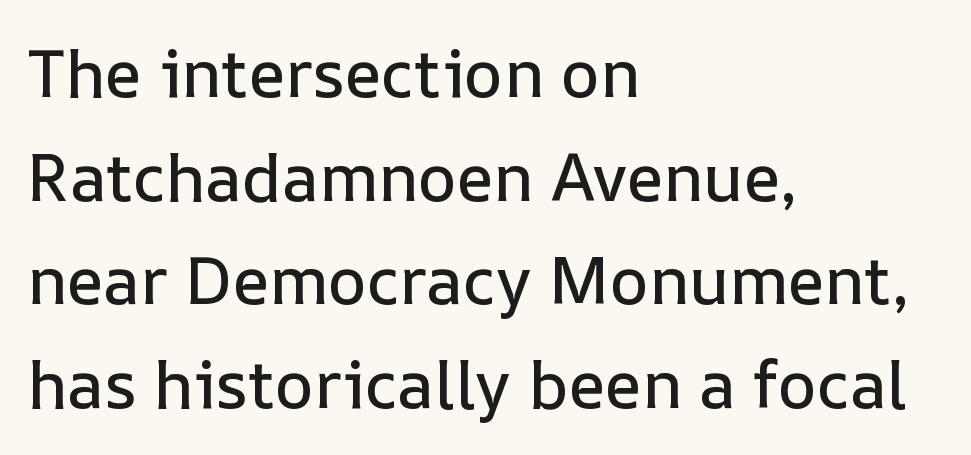
The image shows 66 px text type, upright; set left-aligned, normal line spacing (1.57x), normal letter spacing, not underlined; low stroke contrast and a medium x-height.
